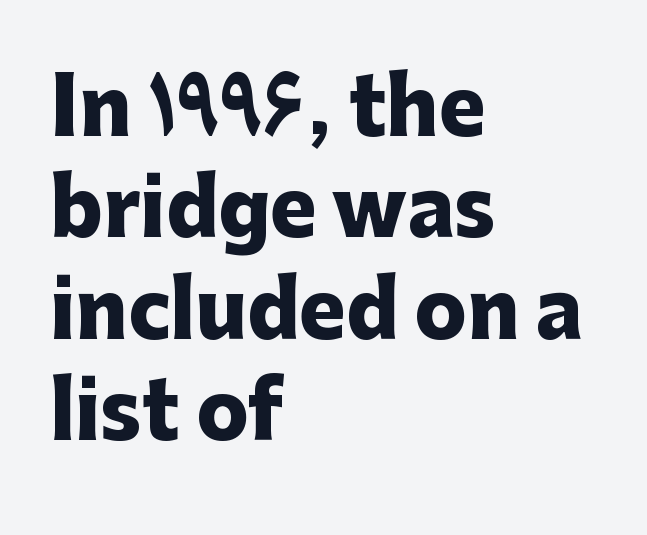
{"serif": "no", "italic": "no", "bold": "yes", "weight": "heavy", "width": "normal", "stroke_contrast": "low", "x_height": "medium", "monospaced": "no", "underline": "no", "align": "left", "line_spacing": "normal", "line_spacing_ratio": 1.3, "letter_spacing": "normal", "letter_spacing_em": 0.0, "glyph_px": 78}
